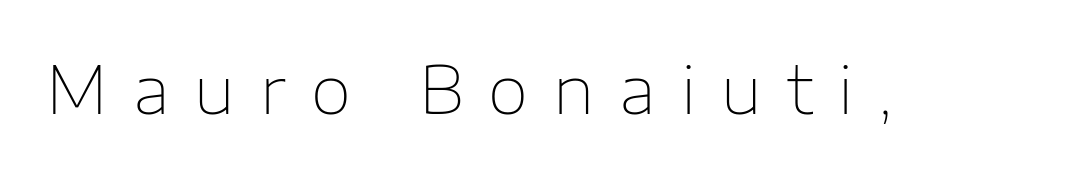
The image shows 66 px thin sans-serif type, upright; set unusually wide letter spacing (+0.38 em), not underlined; low stroke contrast and a medium x-height.
